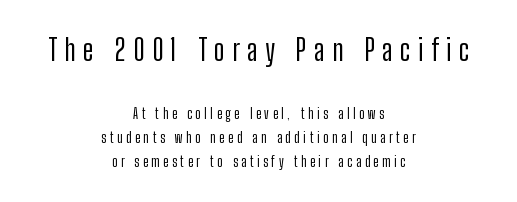
The image shows 29 px condensed sans-serif type, upright; set centered, line spacing 1.71x, unusually wide letter spacing (+0.26 em), not underlined; the first (top) block is 2.07x larger; low stroke contrast and a medium x-height.
